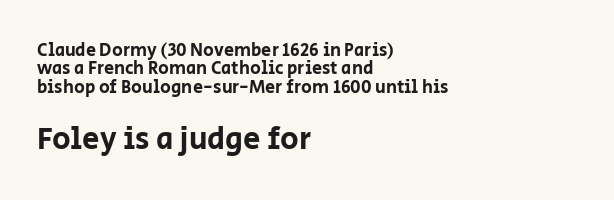
Q: Is the text italic (slanted)? A: No, it is upright.
Q: Is the typeface a serif or a sans-serif typeface? A: Sans-serif.
Q: Is the text underlined? A: No.
Q: How is the paragraph aligned? A: Left-aligned.
Q: Is the spacing between letters normal or unusually wide? A: Normal.
Q: Is the spacing between lines tight, normal or loose? A: Tight.
Q: Which block of text is set in a larger size, the first (top) or the second (bottom)? A: The second (bottom) one.
Q: Width (condensed, normal, or wide)? A: Normal.
Q: Stroke contrast? A: Low.
Q: x-height? A: Large.
Q: Monospaced? A: No.
